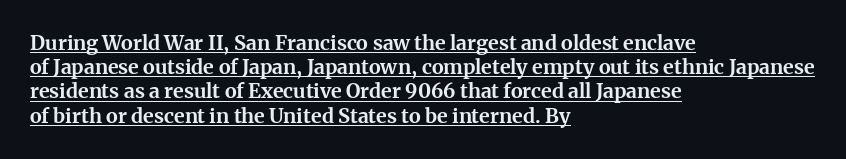
{"italic": "no", "bold": "yes", "underline": "yes", "align": "left", "line_spacing_ratio": 1.21, "letter_spacing": "normal", "letter_spacing_em": 0.0, "glyph_px": 20}
